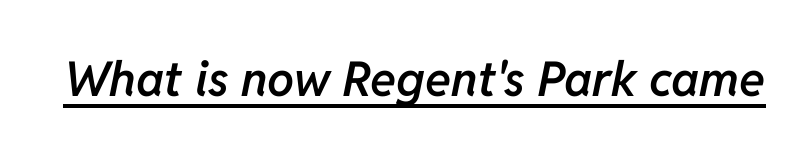
Q: Is the text bold? A: Semi-bold.
Q: Is the text italic (slanted)? A: Yes, it leans right by about 11 degrees.
Q: Is the text underlined? A: Yes.
Q: Is the spacing between letters normal or unusually wide? A: Normal.
Q: Width (condensed, normal, or wide)? A: Normal.
Q: Stroke contrast? A: Low.
Q: x-height? A: Medium.
Q: Monospaced? A: No.
